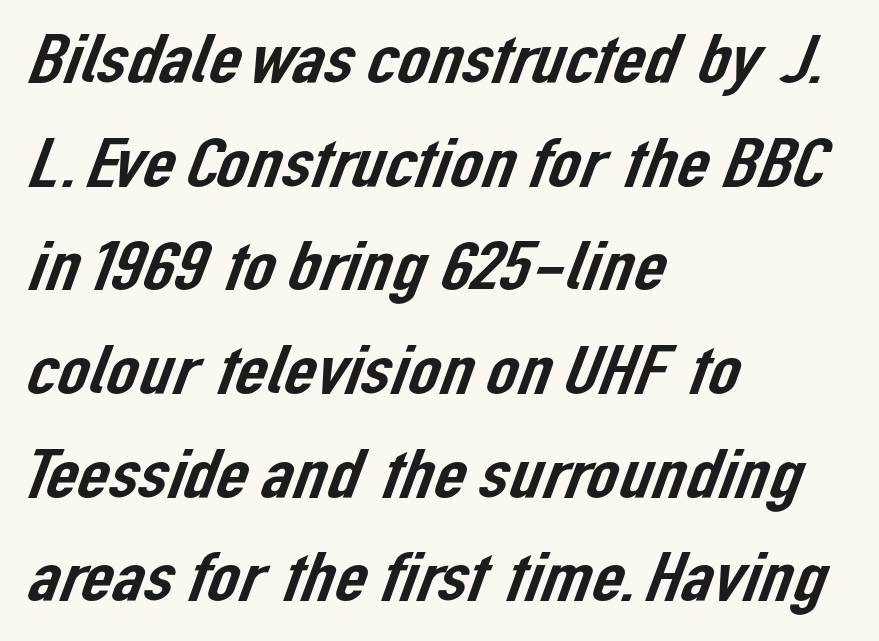
Q: Is the typeface a serif or a sans-serif typeface? A: Sans-serif.
Q: Is the text underlined? A: No.
Q: How is the paragraph aligned? A: Left-aligned.
Q: Is the spacing between letters normal or unusually wide? A: Normal.
Q: Is the spacing between lines tight, normal or loose? A: Normal.
Q: Width (condensed, normal, or wide)? A: Normal.
Q: Stroke contrast? A: Low.
Q: x-height? A: Medium.
Q: Monospaced? A: No.
